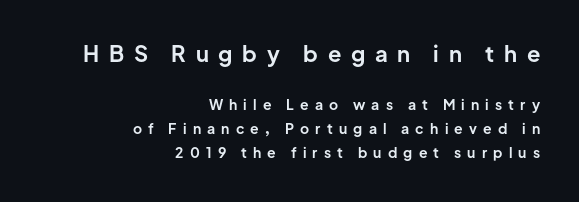
{"italic": "no", "bold": "yes", "underline": "no", "align": "right", "line_spacing_ratio": 1.73, "letter_spacing": "wide", "letter_spacing_em": 0.44, "larger_block": "first", "size_ratio": 1.57, "glyph_px": 22}
